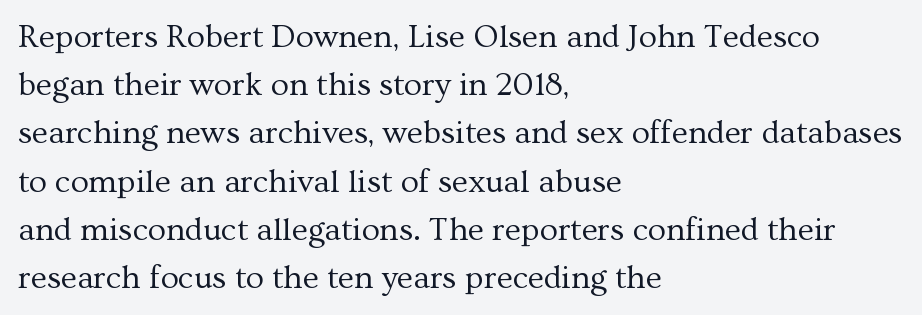
{"serif": "yes", "italic": "no", "bold": "no", "weight": "regular", "width": "normal", "stroke_contrast": "medium", "x_height": "medium", "monospaced": "no", "underline": "no", "align": "left", "line_spacing": "normal", "line_spacing_ratio": 1.46, "letter_spacing": "normal", "letter_spacing_em": 0.0, "glyph_px": 33}
